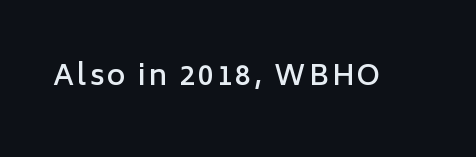
The characters display no serif detailing; their extremities are plain. Words float on clear page, feet unadorned. Notice how the stems are strictly vertical — no italics here. The face used here is proportionally spaced, like ordinary book or web type. A bit beefed up — I'd call it semibold rather than bold.
